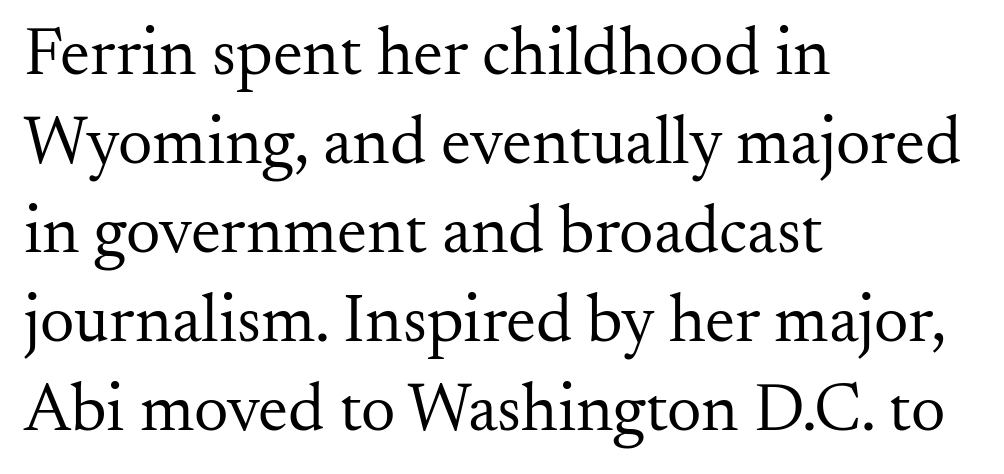
A roman cut, with each character standing at attention. Varying glyph widths throughout — classic text-font behaviour. The space between consecutive lines is moderate. Students, note that the glyphs here touch the page at normal intervals. Only glyphs here, with clear space below each row.
